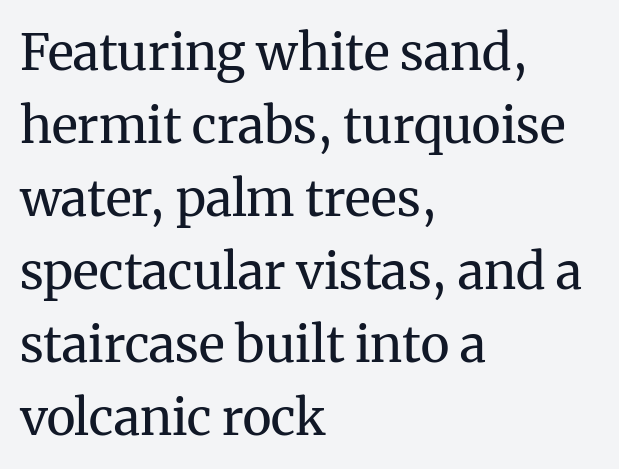
The image shows 50 px regular-weight serif type, upright; set left-aligned, normal line spacing (1.46x), normal letter spacing, not underlined; medium stroke contrast and a medium x-height.
